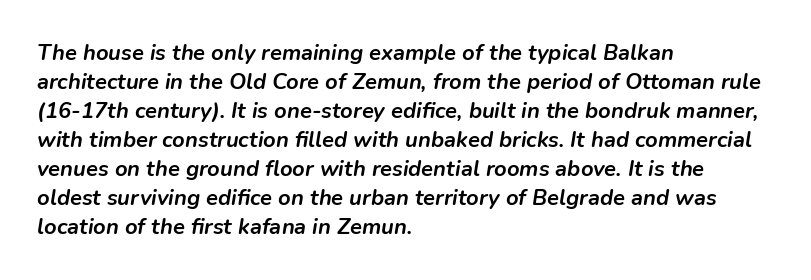
Q: Is the text bold? A: Yes.
Q: Is the text italic (slanted)? A: Yes, it leans right by about 9 degrees.
Q: Is the text underlined? A: No.
Q: How is the paragraph aligned? A: Left-aligned.
Q: Is the spacing between letters normal or unusually wide? A: Normal.
Q: Is the spacing between lines tight, normal or loose? A: Normal.
